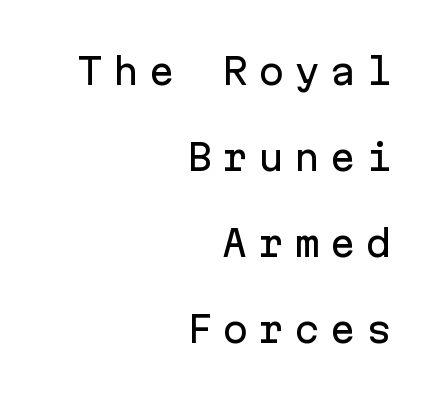
Q: Is the text italic (slanted)? A: No, it is upright.
Q: Is the typeface a serif or a sans-serif typeface? A: Sans-serif.
Q: Is the text underlined? A: No.
Q: How is the paragraph aligned? A: Right-aligned.
Q: Is the spacing between letters normal or unusually wide? A: Unusually wide.
Q: Is the spacing between lines tight, normal or loose? A: Loose.
Q: Width (condensed, normal, or wide)? A: Normal.
Q: Stroke contrast? A: Low.
Q: x-height? A: Medium.
Q: Monospaced? A: Yes.
